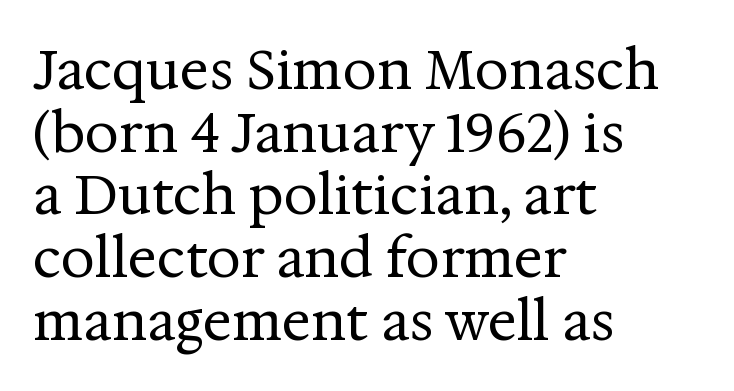
The passage shown has conventional tracking throughout. Line starts are locked; line ends wander. The letters advance in unequal steps, a hallmark of proportional type. Ascenders rise straight up at ninety degrees. The face looks like a standard text weight, possibly lighter.
